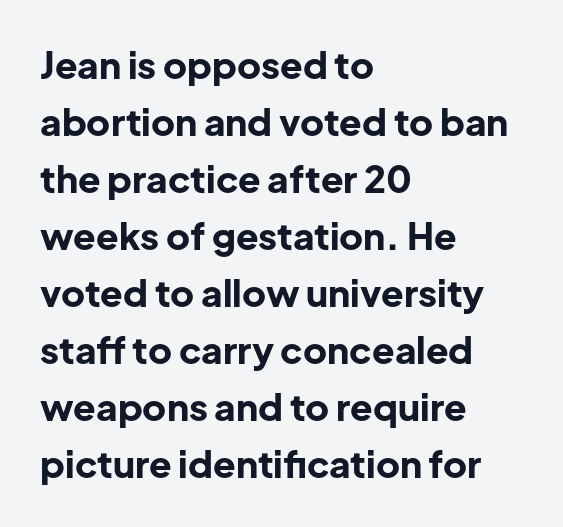
Q: Is the text bold? A: Yes.
Q: Is the text italic (slanted)? A: No, it is upright.
Q: Is the typeface a serif or a sans-serif typeface? A: Sans-serif.
Q: Is the text underlined? A: No.
Q: How is the paragraph aligned? A: Left-aligned.
Q: Is the spacing between letters normal or unusually wide? A: Normal.
Q: Is the spacing between lines tight, normal or loose? A: Normal.
Q: Width (condensed, normal, or wide)? A: Normal.
Q: Stroke contrast? A: Low.
Q: x-height? A: Medium.
Q: Monospaced? A: No.
